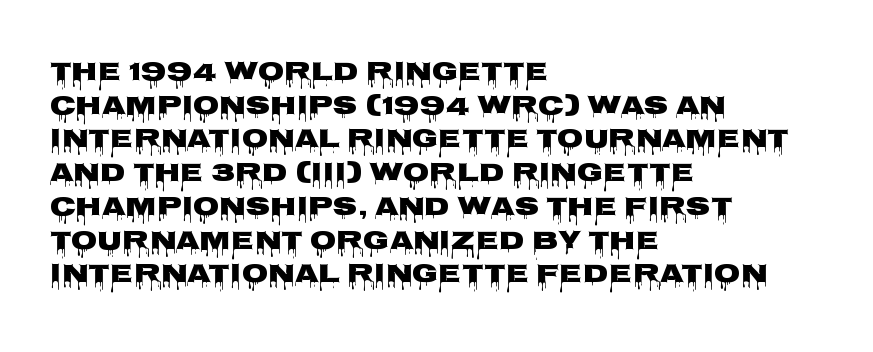
Q: Is the text bold? A: Yes.
Q: Is the text italic (slanted)? A: No, it is upright.
Q: Is the text underlined? A: No.
Q: How is the paragraph aligned? A: Left-aligned.
Q: Is the spacing between letters normal or unusually wide? A: Normal.
Q: Is the spacing between lines tight, normal or loose? A: Normal.
